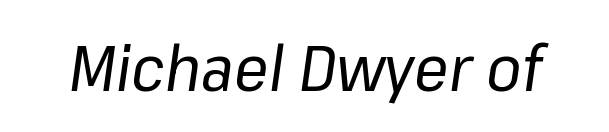
Each letter keeps its own natural width here, so spacing adapts to shape. A light-to-regular cut is what we see here. The glyphs are unaccompanied by any horizontal stroke below them. The whole block is typeset with a tilt.
